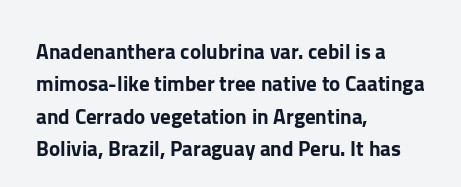
{"italic": "no", "underline": "no", "align": "left", "line_spacing": "normal", "line_spacing_ratio": 1.54, "letter_spacing": "normal", "letter_spacing_em": 0.0, "glyph_px": 21}
